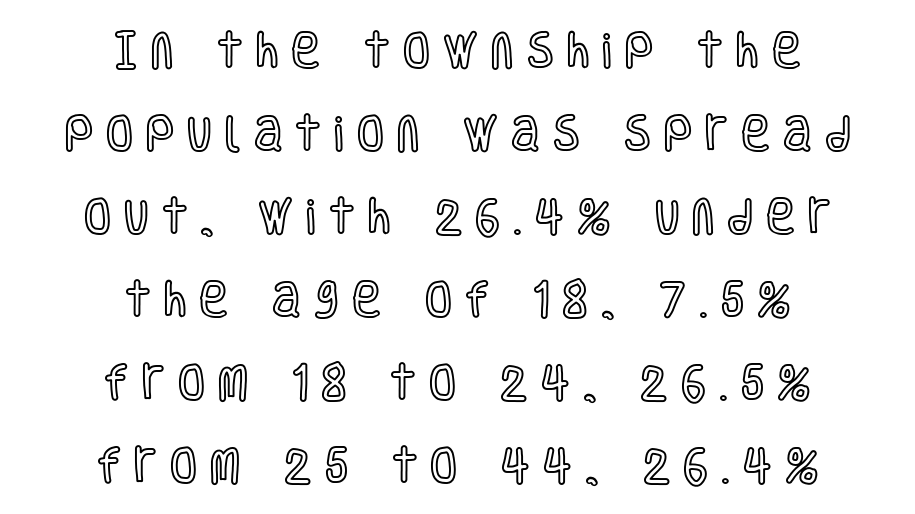
Q: Is the text italic (slanted)? A: No, it is upright.
Q: Is the text underlined? A: No.
Q: How is the paragraph aligned? A: Centered.
Q: Is the spacing between letters normal or unusually wide? A: Unusually wide.
Q: Is the spacing between lines tight, normal or loose? A: Loose.
Q: Width (condensed, normal, or wide)? A: Condensed.
Q: x-height? A: Large.
Q: Monospaced? A: No.
